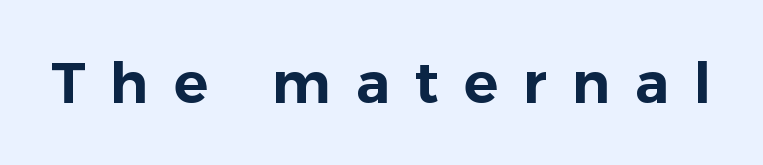
The image shows 57 px sans-serif type, upright; set unusually wide letter spacing (+0.44 em), not underlined; low stroke contrast and a medium x-height.
